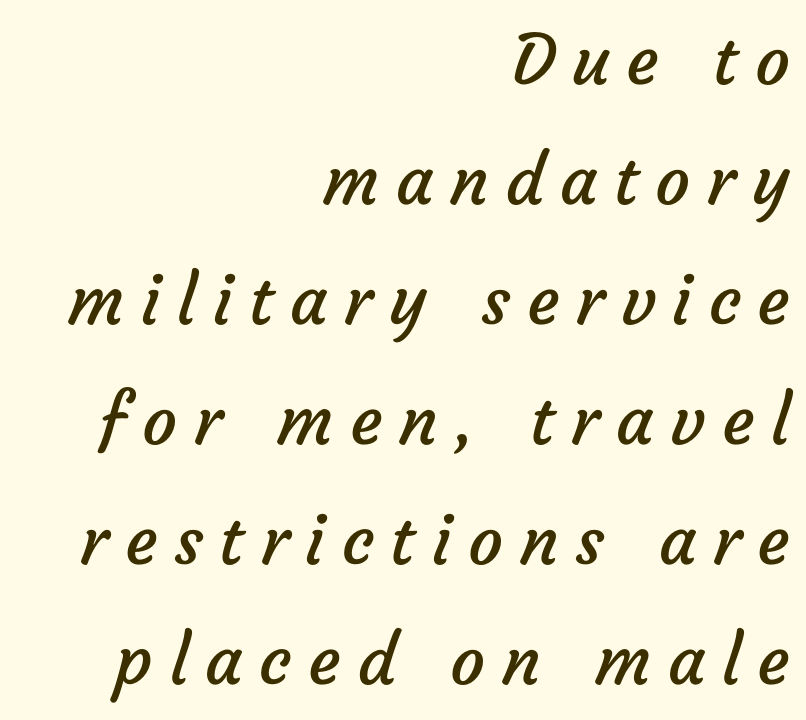
The image shows 69 px regular-weight sans-serif type; set right-aligned, line spacing 1.74x, unusually wide letter spacing (+0.24 em), not underlined; low stroke contrast and a medium x-height.
